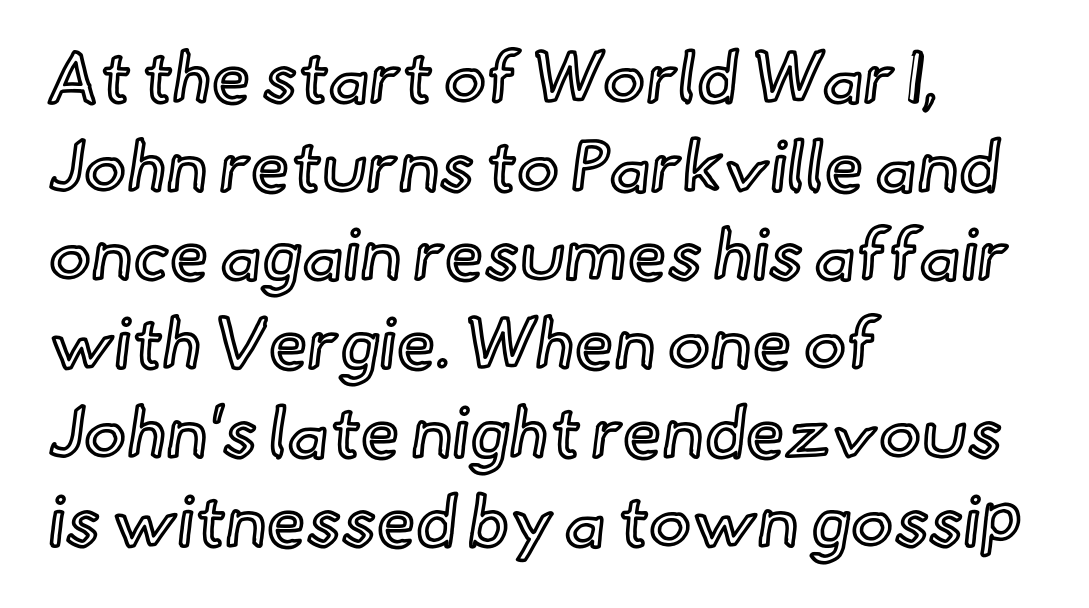
The image shows 71 px text type; set left-aligned, normal line spacing (1.25x), normal letter spacing, not underlined; a small x-height.
